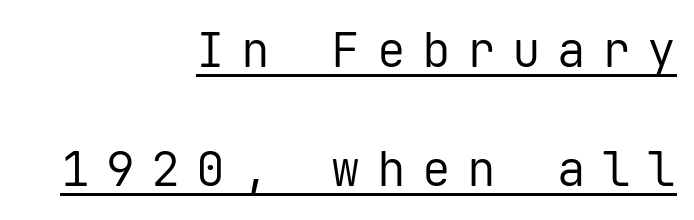
The image shows 48 px regular-weight sans-serif type, upright, monospaced; set right-aligned, loose line spacing (2.48x), unusually wide letter spacing (+0.34 em), underlined; low stroke contrast and a medium x-height.
